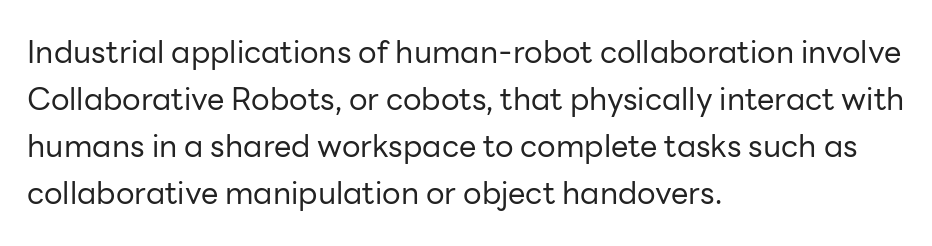
Q: Is the text bold? A: No.
Q: Is the text italic (slanted)? A: No, it is upright.
Q: Is the typeface a serif or a sans-serif typeface? A: Sans-serif.
Q: Is the text underlined? A: No.
Q: How is the paragraph aligned? A: Left-aligned.
Q: Is the spacing between letters normal or unusually wide? A: Normal.
Q: Is the spacing between lines tight, normal or loose? A: Normal.
Q: Width (condensed, normal, or wide)? A: Normal.
Q: Stroke contrast? A: Low.
Q: x-height? A: Medium.
Q: Monospaced? A: No.
